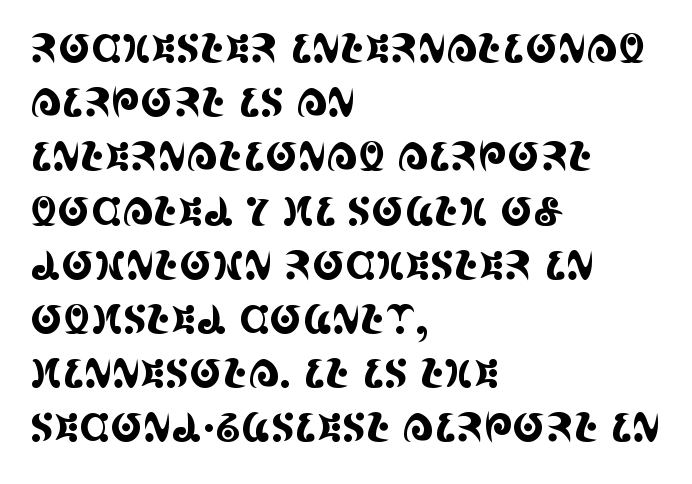
Stroke terminals: seriffed. Interline gaps are of average width in this sample. Here the designer chose a conventional face with non-uniform glyph widths. Nope, not italic — everything's standing straight.
